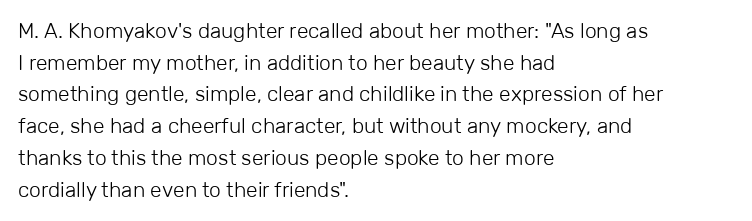
Style check: upright. Leftover space on each line is placed entirely after the last word. The rows are spaced the way most documents space them. The font is comparable to plain body text, perhaps lighter. Honestly, there is no underline to notice here at all. Nobody touched the tracking dial on this one.
